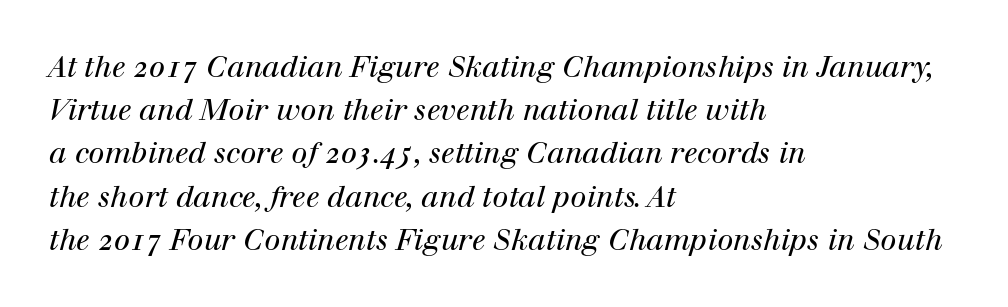
The image shows 29 px regular-weight serif type, italic (leaning right); set left-aligned, normal line spacing (1.49x), normal letter spacing, not underlined; high stroke contrast and a medium x-height.
